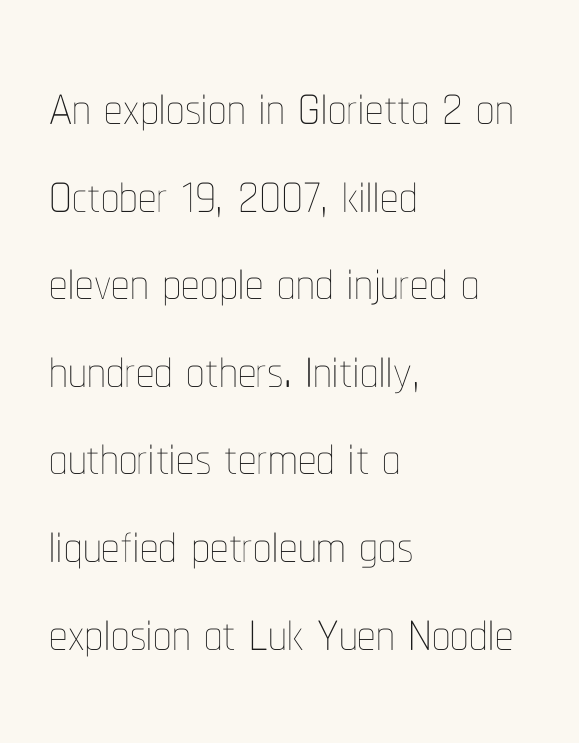
The image shows 73 px thin, condensed type, upright; set left-aligned, line spacing 1.2x, normal letter spacing, not underlined; low stroke contrast and a medium x-height.
